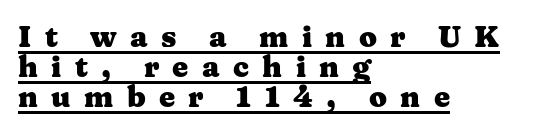
The image shows 29 px heavy, wide serif type, upright; set left-aligned, tight line spacing (1.04x), unusually wide letter spacing (+0.46 em), underlined; medium stroke contrast and a medium x-height.
